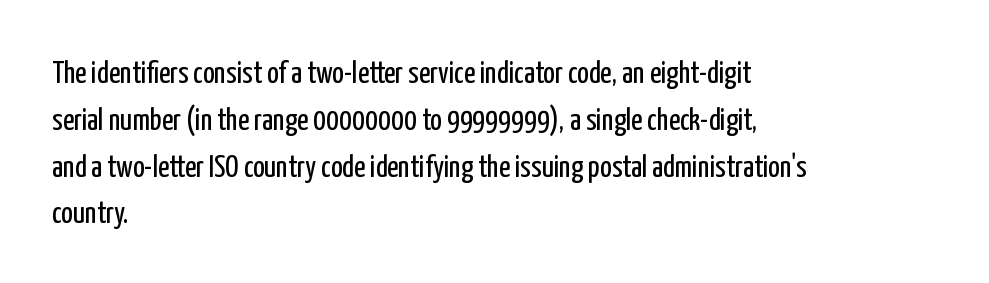
Q: Is the text bold? A: No.
Q: Is the text italic (slanted)? A: No, it is upright.
Q: Is the typeface a serif or a sans-serif typeface? A: Sans-serif.
Q: Is the text underlined? A: No.
Q: How is the paragraph aligned? A: Left-aligned.
Q: Is the spacing between letters normal or unusually wide? A: Normal.
Q: Is the spacing between lines tight, normal or loose? A: Normal.
Q: Width (condensed, normal, or wide)? A: Condensed.
Q: Stroke contrast? A: Low.
Q: x-height? A: Medium.
Q: Monospaced? A: No.
